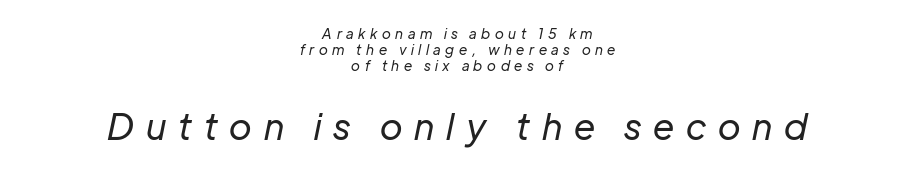
Q: Is the text bold? A: No.
Q: Is the text italic (slanted)? A: Yes, it leans right by about 12 degrees.
Q: Is the text underlined? A: No.
Q: How is the paragraph aligned? A: Centered.
Q: Is the spacing between letters normal or unusually wide? A: Unusually wide.
Q: Is the spacing between lines tight, normal or loose? A: Tight.
Q: Which block of text is set in a larger size, the first (top) or the second (bottom)? A: The second (bottom) one.
Q: Width (condensed, normal, or wide)? A: Normal.
Q: Stroke contrast? A: Low.
Q: x-height? A: Medium.
Q: Monospaced? A: No.
